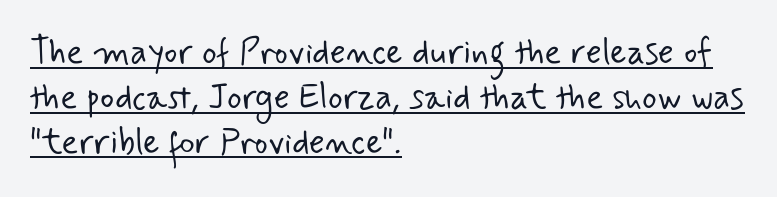
{"serif": "no", "bold": "no", "weight": "light", "width": "normal", "stroke_contrast": "low", "x_height": "small", "monospaced": "no", "underline": "yes", "align": "left", "line_spacing": "normal", "line_spacing_ratio": 1.28, "letter_spacing": "normal", "letter_spacing_em": 0.0, "glyph_px": 35}
